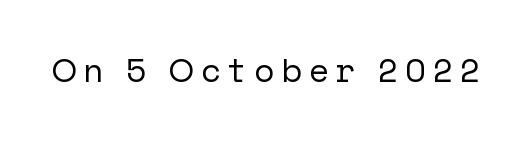
{"serif": "no", "italic": "no", "width": "normal", "stroke_contrast": "low", "x_height": "medium", "underline": "no", "letter_spacing": "wide", "letter_spacing_em": 0.22, "glyph_px": 33}
